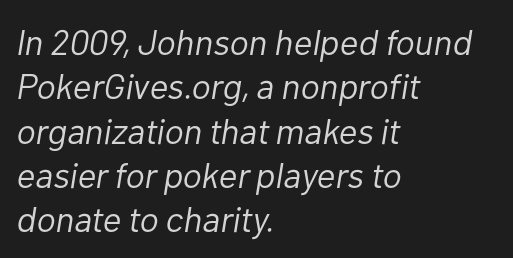
Q: Is the text bold? A: No.
Q: Is the text italic (slanted)? A: Yes, it leans right by about 10 degrees.
Q: Is the text underlined? A: No.
Q: How is the paragraph aligned? A: Left-aligned.
Q: Is the spacing between letters normal or unusually wide? A: Normal.
Q: Width (condensed, normal, or wide)? A: Normal.
Q: Stroke contrast? A: Low.
Q: x-height? A: Medium.
Q: Monospaced? A: No.
